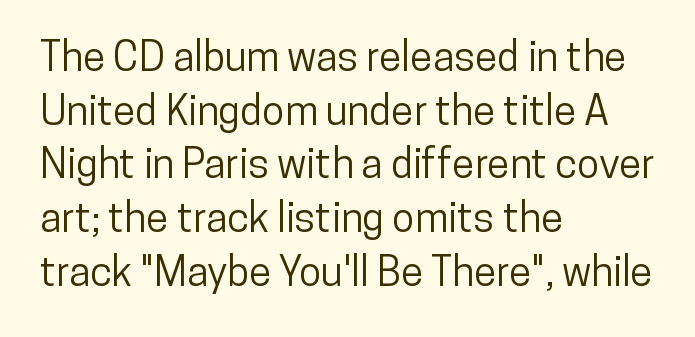
The image shows 41 px condensed sans-serif type, upright; set left-aligned, normal line spacing (1.31x), normal letter spacing, not underlined; low stroke contrast and a medium x-height.
